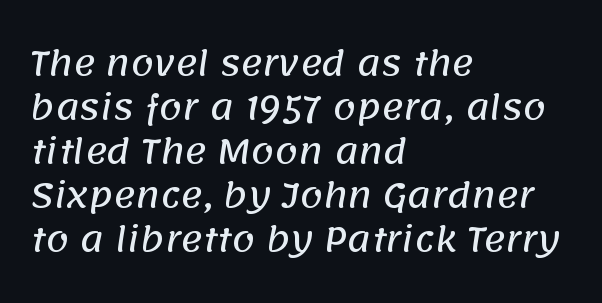
Q: Is the typeface a serif or a sans-serif typeface? A: Sans-serif.
Q: Is the text underlined? A: No.
Q: How is the paragraph aligned? A: Left-aligned.
Q: Is the spacing between letters normal or unusually wide? A: Normal.
Q: Is the spacing between lines tight, normal or loose? A: Normal.
Q: Width (condensed, normal, or wide)? A: Normal.
Q: Stroke contrast? A: Low.
Q: x-height? A: Large.
Q: Monospaced? A: No.
